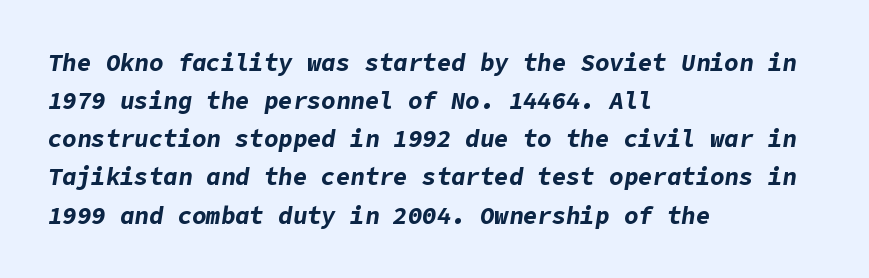
The image shows 24 px bold type, italic (leaning right); set left-aligned, normal line spacing (1.59x), normal letter spacing, not underlined.
